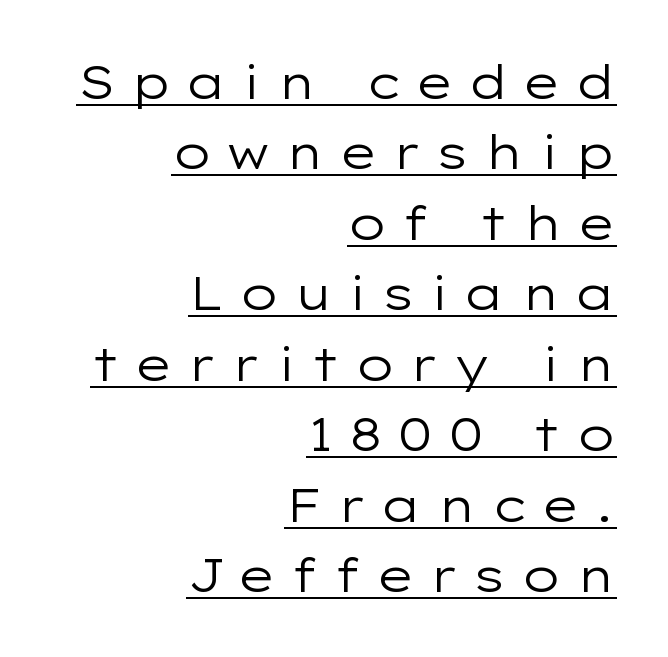
{"serif": "no", "italic": "no", "bold": "no", "weight": "regular", "width": "wide", "stroke_contrast": "low", "x_height": "medium", "monospaced": "no", "underline": "yes", "align": "right", "line_spacing": "normal", "line_spacing_ratio": 1.5, "letter_spacing": "wide", "letter_spacing_em": 0.3, "glyph_px": 47}
